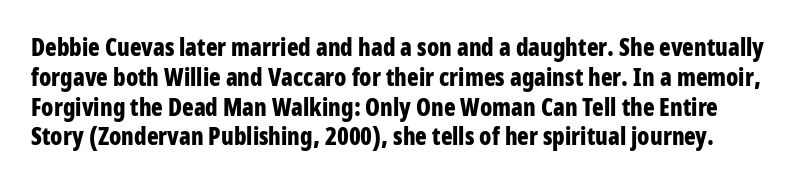
The image shows 24 px bold type, upright; set line spacing 1.24x, normal letter spacing, not underlined.
